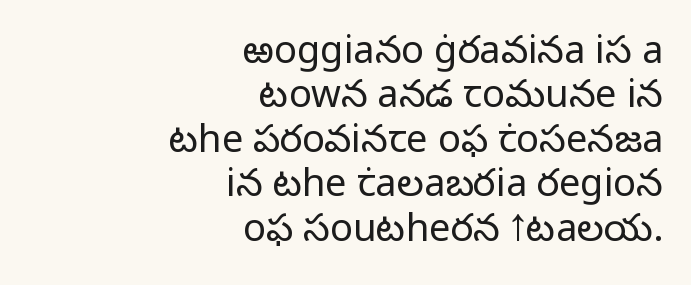
{"serif": "no", "italic": "no", "bold": "no", "weight": "light", "width": "normal", "stroke_contrast": "low", "x_height": "medium", "monospaced": "no", "underline": "no", "align": "right", "line_spacing_ratio": 1.17, "letter_spacing": "normal", "letter_spacing_em": 0.0, "glyph_px": 38}
